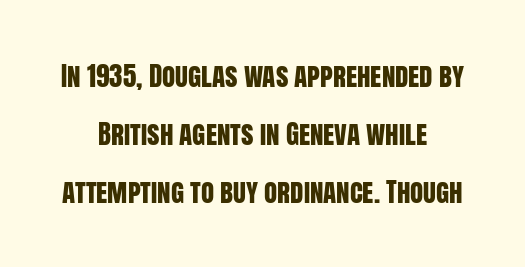
The image shows 27 px text type, upright; set centered, loose line spacing (2.14x), normal letter spacing, not underlined.
